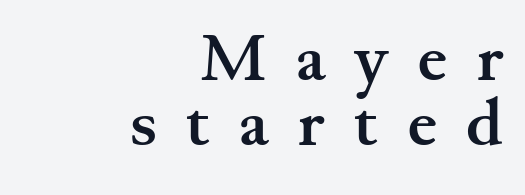
{"serif": "yes", "italic": "no", "bold": "yes", "weight": "semibold", "width": "wide", "stroke_contrast": "medium", "x_height": "small", "monospaced": "no", "underline": "no", "align": "right", "line_spacing": "tight", "line_spacing_ratio": 0.97, "letter_spacing": "wide", "letter_spacing_em": 0.43, "glyph_px": 67}
